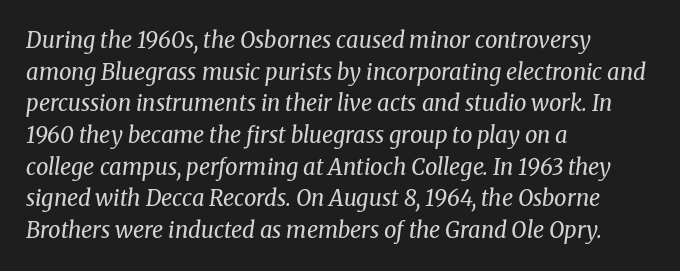
The image shows 22 px text type, italic (leaning right); set left-aligned, normal line spacing (1.44x), normal letter spacing, not underlined.
